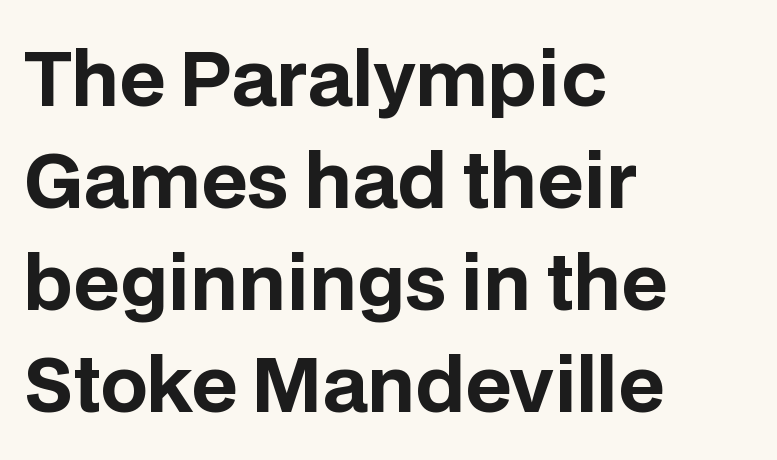
Q: Is the text bold? A: Yes.
Q: Is the text italic (slanted)? A: No, it is upright.
Q: Is the typeface a serif or a sans-serif typeface? A: Sans-serif.
Q: Is the text underlined? A: No.
Q: How is the paragraph aligned? A: Left-aligned.
Q: Is the spacing between letters normal or unusually wide? A: Normal.
Q: Is the spacing between lines tight, normal or loose? A: Normal.
Q: Width (condensed, normal, or wide)? A: Normal.
Q: Stroke contrast? A: Low.
Q: x-height? A: Large.
Q: Monospaced? A: No.
